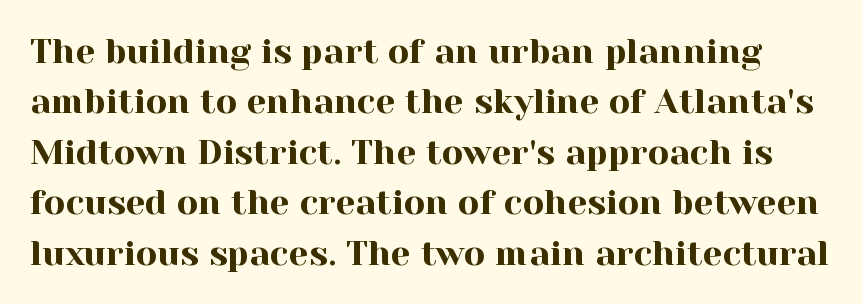
{"serif": "yes", "italic": "no", "width": "normal", "x_height": "medium", "monospaced": "no", "underline": "no", "line_spacing": "normal", "line_spacing_ratio": 1.44, "letter_spacing": "normal", "letter_spacing_em": 0.0, "glyph_px": 35}
